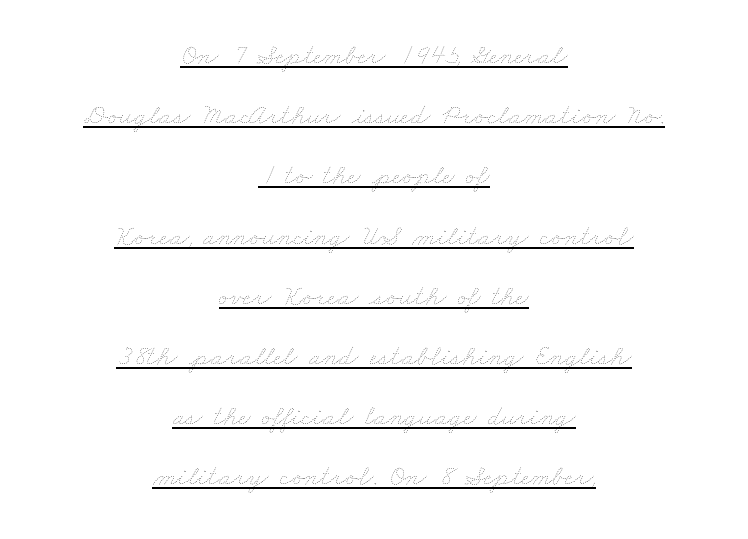
The image shows 28 px thin, wide type; set centered, loose line spacing (2.15x), normal letter spacing, underlined; low stroke contrast and a small x-height.
